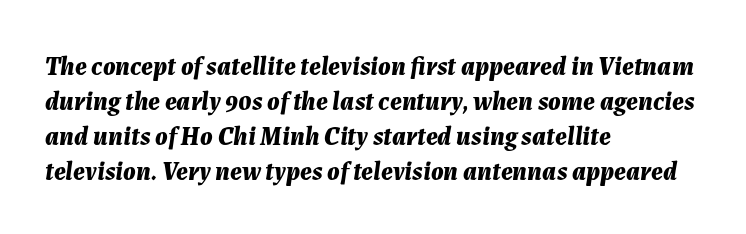
The image shows 26 px bold type, italic (leaning right); set left-aligned, normal line spacing (1.35x), normal letter spacing, not underlined.
